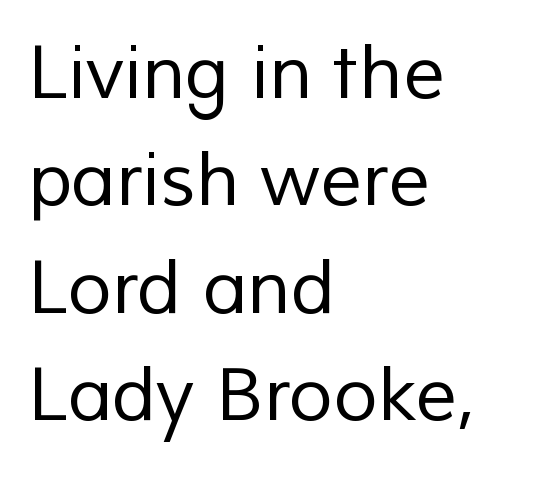
Compared with typical paragraphs, the rows here are spaced about the same. Underlining? Definitely not there. Proportional: the letters do not fall into vertical columns. Which margin do the lines hug? The left one — the right edge is uneven. A light-to-regular cut is what we see here.
